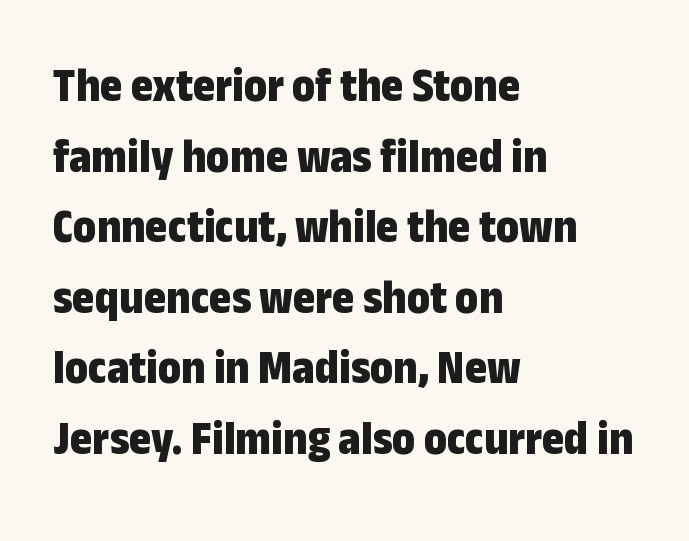
The image shows 48 px bold, condensed sans-serif type, upright; set left-aligned, normal line spacing (1.47x), normal letter spacing, not underlined; low stroke contrast and a medium x-height.
